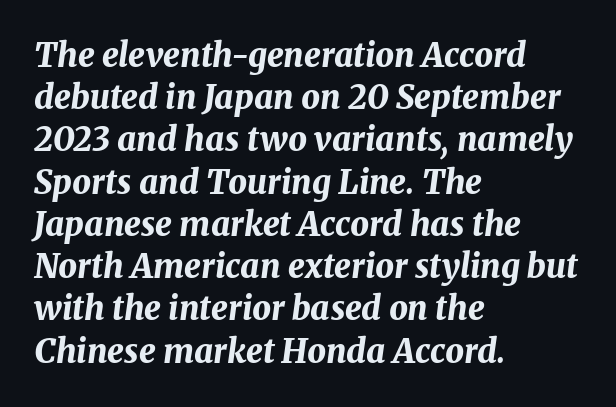
The image shows 33 px bold type, italic (leaning right); set left-aligned, normal line spacing (1.28x), normal letter spacing, not underlined; medium stroke contrast and a medium x-height.
